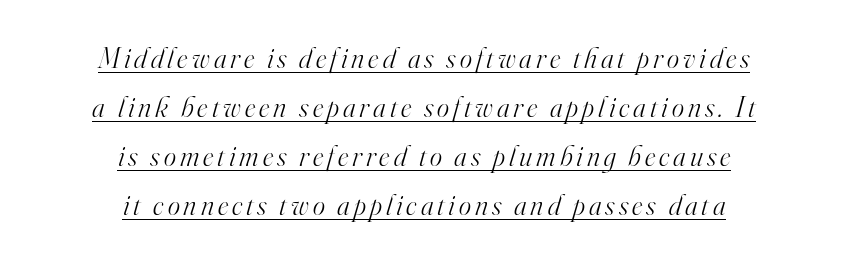
{"serif": "yes", "italic": "yes", "lean": "right", "slant_degrees": 16, "bold": "no", "weight": "light", "width": "normal", "stroke_contrast": "high", "x_height": "small", "monospaced": "no", "underline": "yes", "align": "center", "line_spacing": "normal", "line_spacing_ratio": 1.69, "glyph_px": 29}
